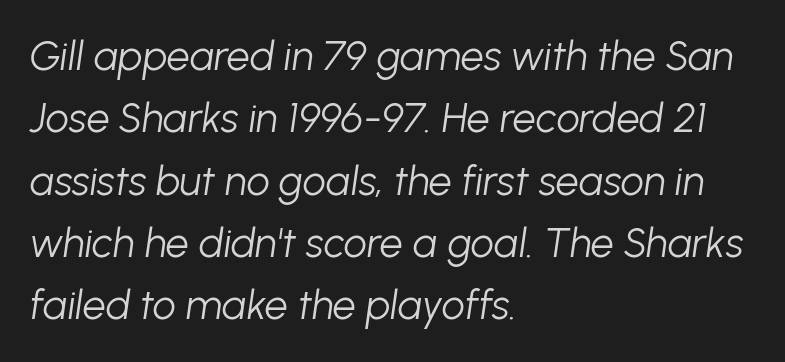
Q: Is the text bold? A: No.
Q: Is the text italic (slanted)? A: Yes, it leans right by about 8 degrees.
Q: Is the text underlined? A: No.
Q: How is the paragraph aligned? A: Left-aligned.
Q: Is the spacing between letters normal or unusually wide? A: Normal.
Q: Is the spacing between lines tight, normal or loose? A: Normal.
Q: Width (condensed, normal, or wide)? A: Normal.
Q: Stroke contrast? A: Low.
Q: x-height? A: Medium.
Q: Monospaced? A: No.
